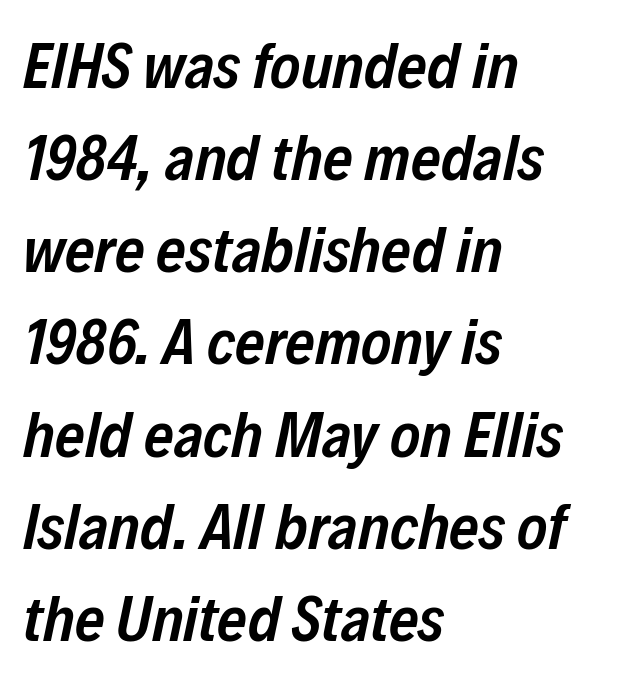
Q: Is the text bold? A: Semi-bold.
Q: Is the text italic (slanted)? A: Yes, it leans right by about 12 degrees.
Q: Is the text underlined? A: No.
Q: How is the paragraph aligned? A: Left-aligned.
Q: Is the spacing between letters normal or unusually wide? A: Normal.
Q: Is the spacing between lines tight, normal or loose? A: Normal.
Q: Width (condensed, normal, or wide)? A: Condensed.
Q: Stroke contrast? A: Low.
Q: x-height? A: Medium.
Q: Monospaced? A: No.
